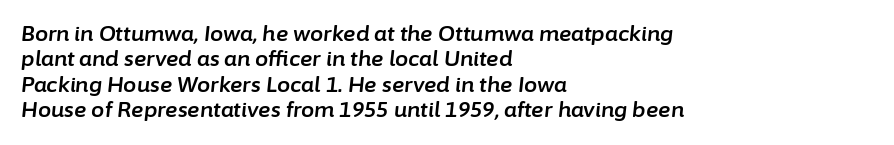
The image shows 21 px text type, italic (leaning right); set left-aligned, line spacing 1.21x, normal letter spacing, not underlined.
